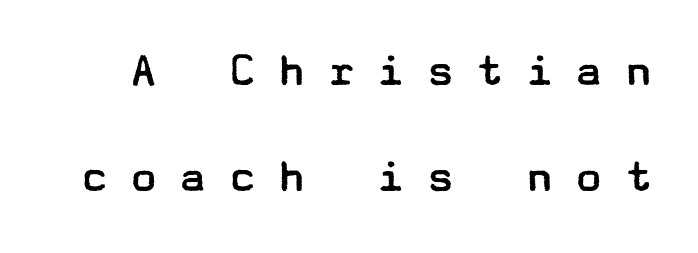
{"serif": "no", "italic": "no", "bold": "no", "weight": "regular", "width": "wide", "stroke_contrast": "low", "x_height": "medium", "underline": "no", "line_spacing": "loose", "line_spacing_ratio": 2.17, "letter_spacing": "wide", "letter_spacing_em": 0.41, "glyph_px": 49}
